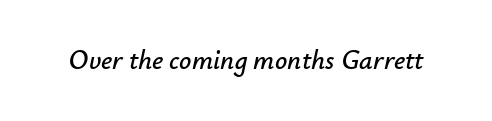
Q: Is the text italic (slanted)? A: Yes, it leans right by about 12 degrees.
Q: Is the text underlined? A: No.
Q: Is the spacing between letters normal or unusually wide? A: Normal.
